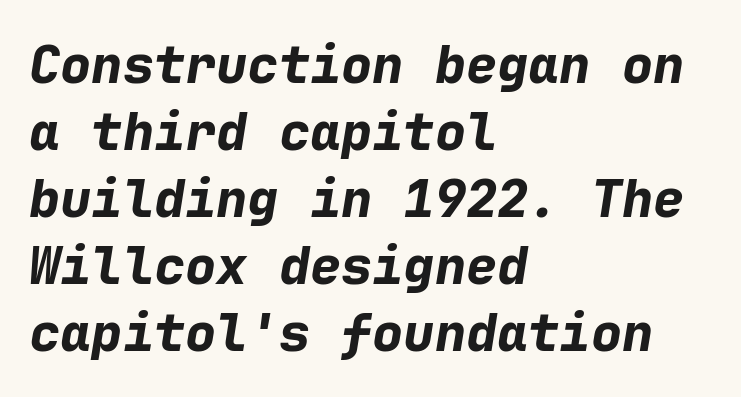
Letters rest on an invisible, unmarked baseline. These lines sit exactly where default settings would place them. Default kerning and tracking; the words read as compact shapes. Does the copy run flush right? No — it runs flush left. The specimen reads as italic at a glance.
